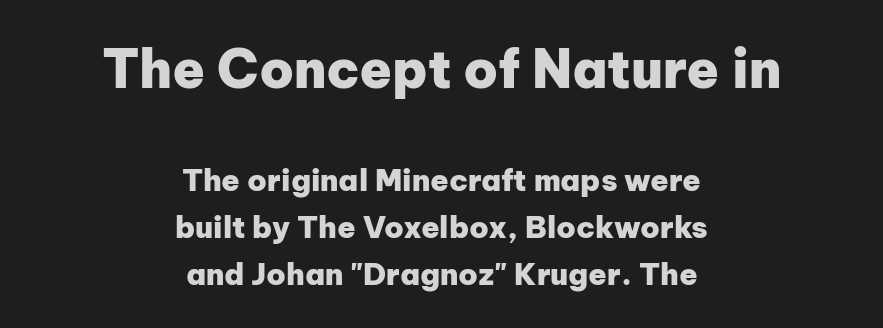
{"serif": "no", "italic": "no", "bold": "yes", "weight": "heavy", "width": "normal", "stroke_contrast": "low", "x_height": "medium", "monospaced": "no", "underline": "no", "align": "center", "line_spacing": "normal", "line_spacing_ratio": 1.57, "letter_spacing": "normal", "letter_spacing_em": 0.0, "larger_block": "first", "size_ratio": 1.77, "glyph_px": 53}
